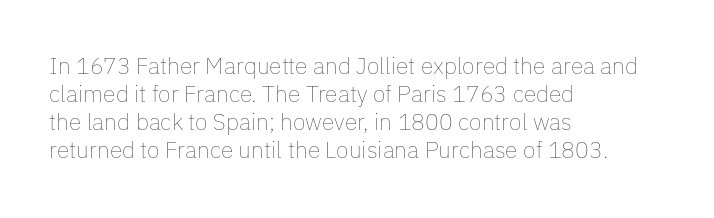
{"italic": "no", "bold": "no", "underline": "no", "align": "left", "line_spacing_ratio": 1.22, "letter_spacing": "normal", "letter_spacing_em": 0.0, "glyph_px": 23}
